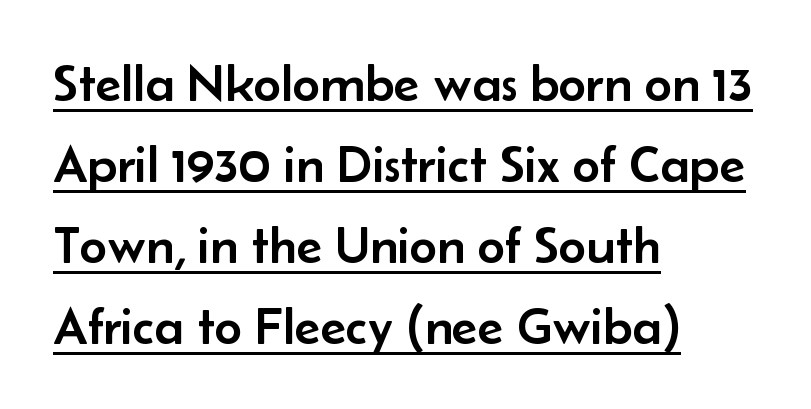
{"serif": "no", "italic": "no", "width": "normal", "stroke_contrast": "low", "x_height": "small", "monospaced": "no", "underline": "yes", "align": "left", "line_spacing": "normal", "line_spacing_ratio": 1.53, "letter_spacing": "normal", "letter_spacing_em": 0.0, "glyph_px": 53}
